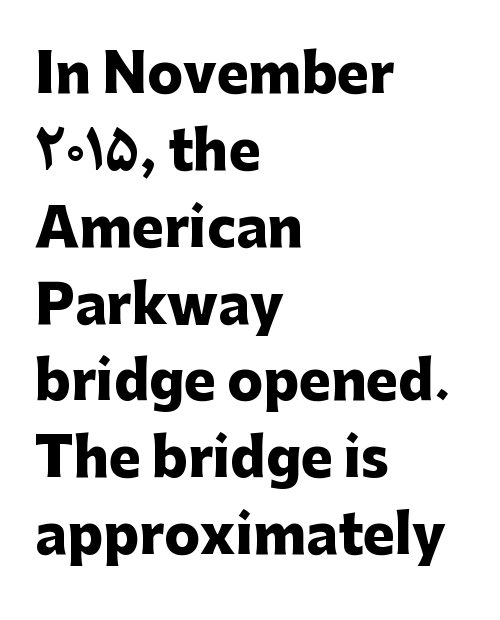
Q: Is the text bold? A: Yes.
Q: Is the text italic (slanted)? A: No, it is upright.
Q: Is the typeface a serif or a sans-serif typeface? A: Sans-serif.
Q: Is the text underlined? A: No.
Q: How is the paragraph aligned? A: Left-aligned.
Q: Is the spacing between letters normal or unusually wide? A: Normal.
Q: Is the spacing between lines tight, normal or loose? A: Normal.
Q: Width (condensed, normal, or wide)? A: Normal.
Q: Stroke contrast? A: Low.
Q: x-height? A: Medium.
Q: Monospaced? A: No.
